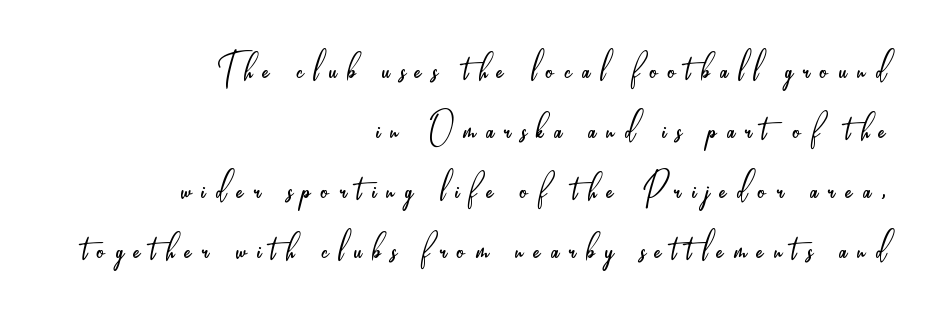
Q: Is the text bold? A: No.
Q: Is the text italic (slanted)? A: Yes.
Q: Is the typeface a serif or a sans-serif typeface? A: Sans-serif.
Q: Is the text underlined? A: No.
Q: How is the paragraph aligned? A: Right-aligned.
Q: Is the spacing between letters normal or unusually wide? A: Unusually wide.
Q: Is the spacing between lines tight, normal or loose? A: Normal.
Q: Width (condensed, normal, or wide)? A: Condensed.
Q: Stroke contrast? A: Low.
Q: x-height? A: Small.
Q: Monospaced? A: No.
